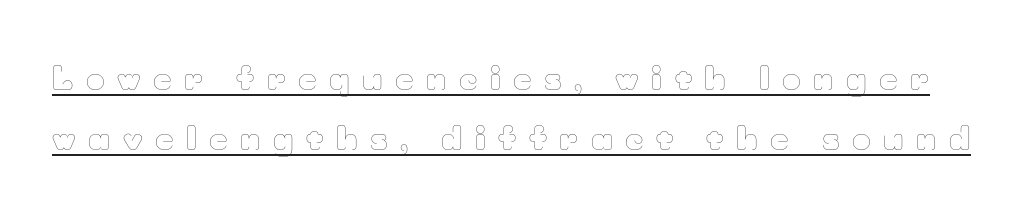
The image shows 32 px thin type, upright; set line spacing 1.86x, unusually wide letter spacing (+0.39 em), underlined; low stroke contrast and a small x-height.
